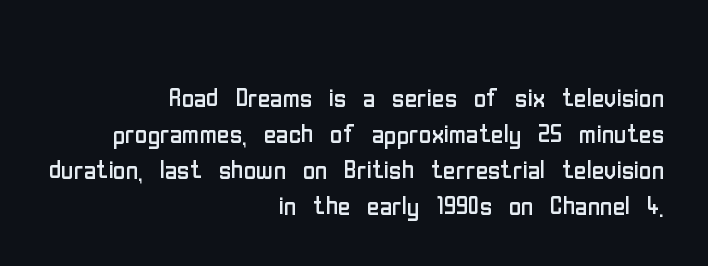
Q: Is the text bold? A: No.
Q: Is the text italic (slanted)? A: No, it is upright.
Q: Is the typeface a serif or a sans-serif typeface? A: Sans-serif.
Q: Is the text underlined? A: No.
Q: How is the paragraph aligned? A: Right-aligned.
Q: Is the spacing between letters normal or unusually wide? A: Normal.
Q: Is the spacing between lines tight, normal or loose? A: Tight.
Q: Width (condensed, normal, or wide)? A: Condensed.
Q: Stroke contrast? A: Low.
Q: x-height? A: Medium.
Q: Monospaced? A: No.
